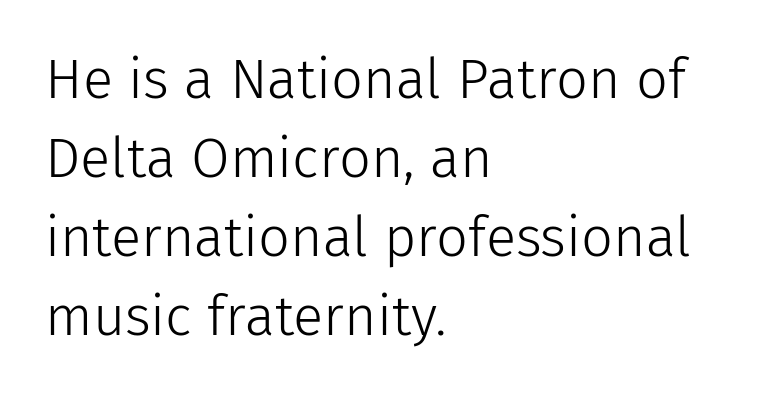
Stroke thickness stays within the range of a standard reading face or lighter. Check the space under the baseline: it is left empty. This sample uses a sans-serif face. No extra tracking has been applied to these lines. Summary of vertical rhythm: regular, with standard interline spacing.
